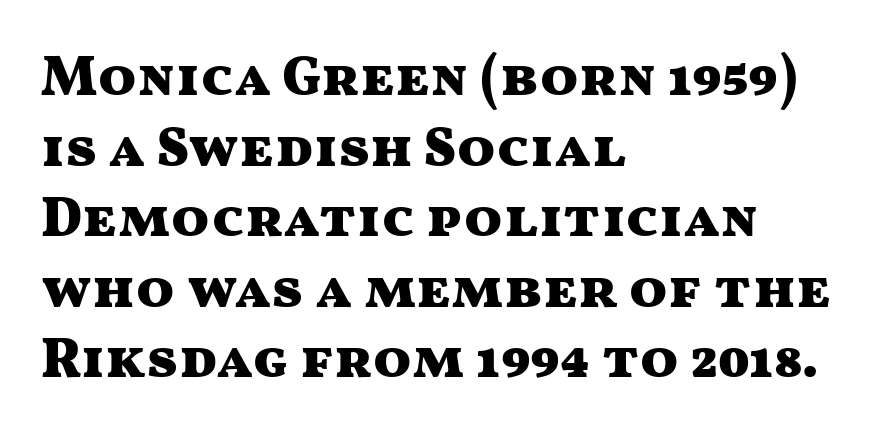
Q: Is the text bold? A: Yes.
Q: Is the text italic (slanted)? A: No, it is upright.
Q: Is the typeface a serif or a sans-serif typeface? A: Sans-serif.
Q: Is the text underlined? A: No.
Q: How is the paragraph aligned? A: Left-aligned.
Q: Is the spacing between letters normal or unusually wide? A: Normal.
Q: Is the spacing between lines tight, normal or loose? A: Normal.
Q: Width (condensed, normal, or wide)? A: Wide.
Q: Stroke contrast? A: Medium.
Q: x-height? A: Medium.
Q: Monospaced? A: No.
